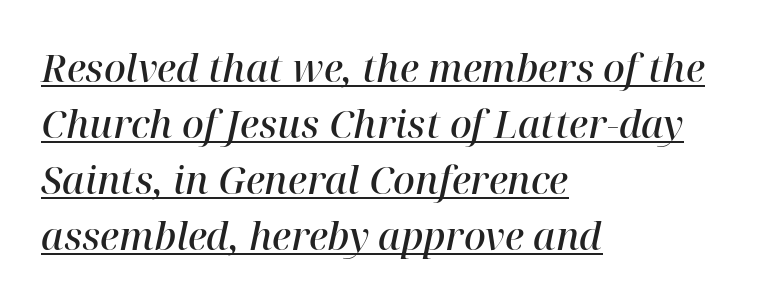
The image shows 38 px semibold serif type, italic (leaning right); set left-aligned, normal line spacing (1.47x), normal letter spacing, underlined; high stroke contrast and a medium x-height.
